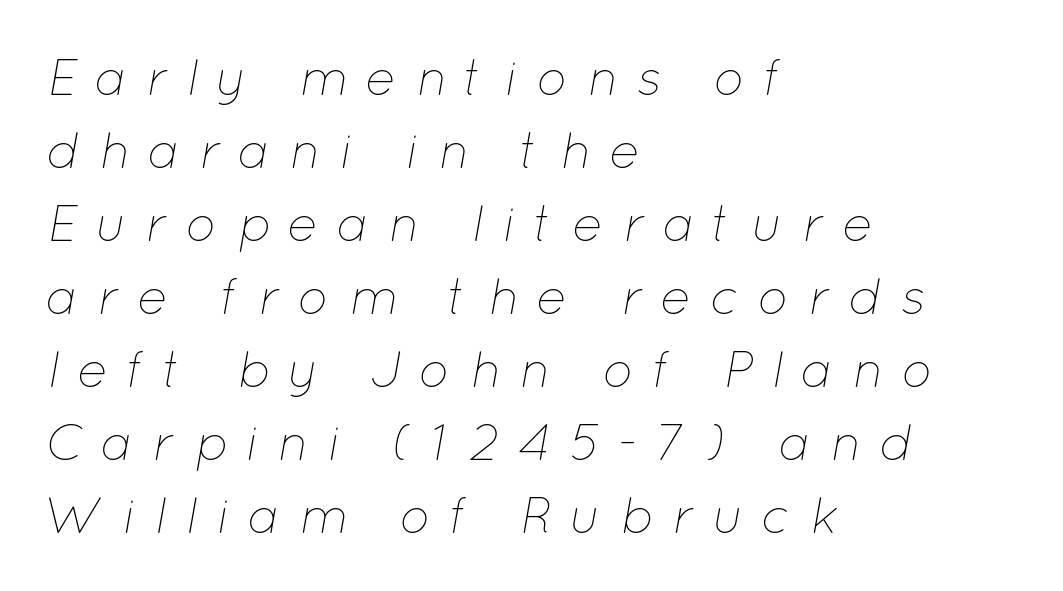
The passage is arranged the way most books set body copy — flush left. Summary of vertical rhythm: regular, with standard interline spacing. You could not count columns in this text — the font is proportionally spaced. Lines of text with bare space underneath.
